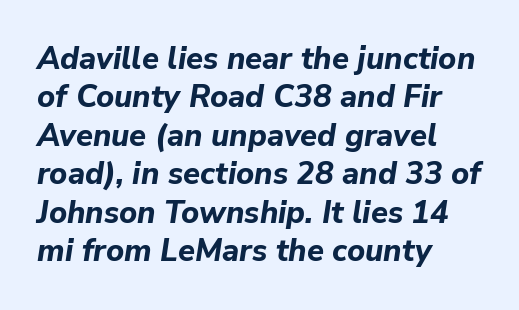
{"italic": "yes", "lean": "right", "slant_degrees": 9, "bold": "yes", "weight": "bold", "width": "normal", "stroke_contrast": "low", "x_height": "medium", "monospaced": "no", "underline": "no", "align": "left", "line_spacing_ratio": 1.24, "letter_spacing": "normal", "letter_spacing_em": 0.0, "glyph_px": 31}
